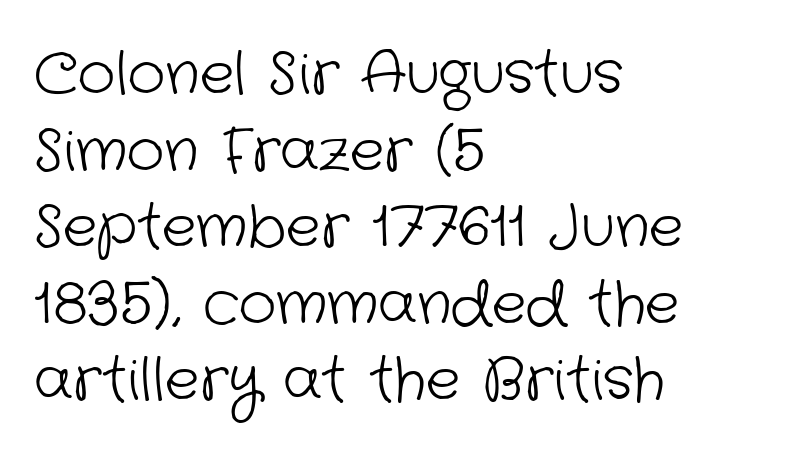
{"serif": "no", "bold": "no", "weight": "light", "width": "normal", "stroke_contrast": "low", "x_height": "medium", "monospaced": "no", "underline": "no", "align": "left", "line_spacing": "normal", "line_spacing_ratio": 1.32, "letter_spacing": "normal", "letter_spacing_em": 0.0, "glyph_px": 58}
